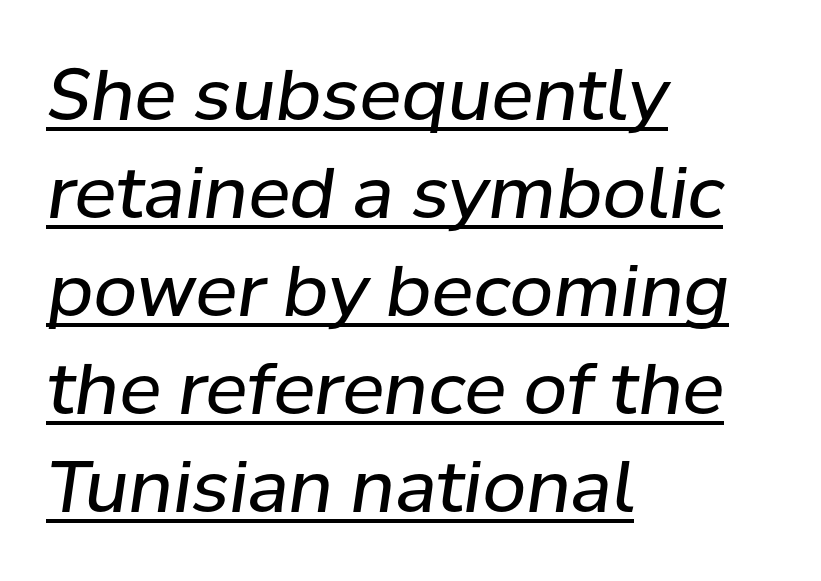
The image shows 71 px regular-weight type, italic (leaning right); set left-aligned, normal line spacing (1.38x), normal letter spacing, underlined; low stroke contrast and a medium x-height.
